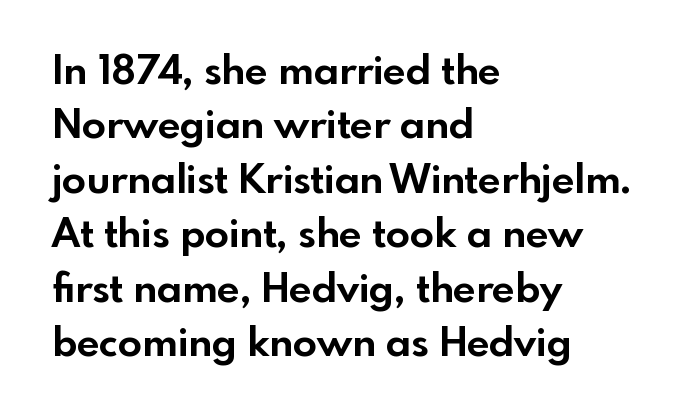
The image shows 40 px bold sans-serif type, upright; set left-aligned, normal line spacing (1.36x), normal letter spacing, not underlined; a small x-height.
